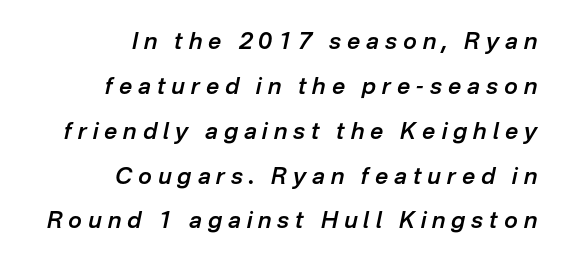
The image shows 23 px text type, italic (leaning right); set right-aligned, loose line spacing (1.95x), unusually wide letter spacing (+0.26 em), not underlined.
